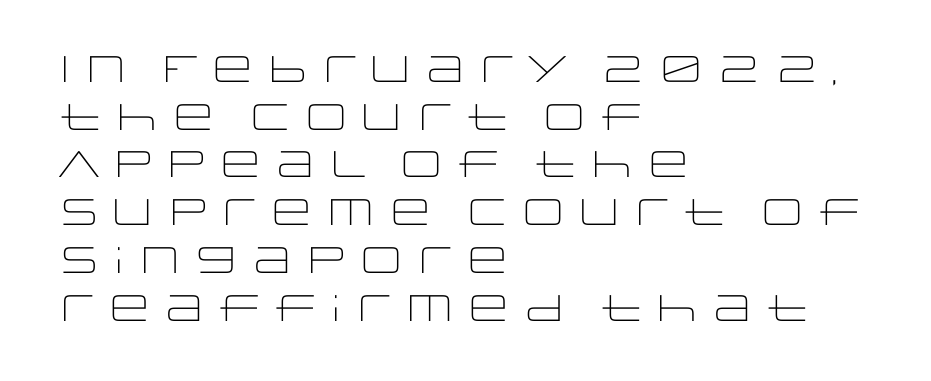
The ragged edge is on the right, which tells us the setting is flush left. You could not count columns in this text — the font is proportionally spaced. Serifs: no, the terminals of the letterforms are clean. The type sits square on the baseline with zero lean.
